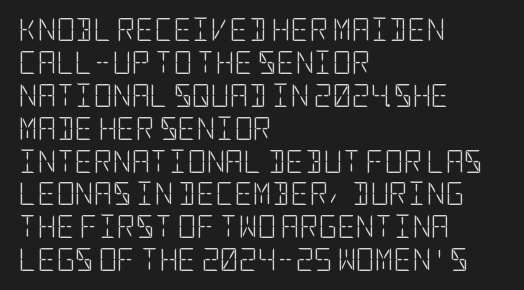
The image shows 23 px text type, upright; set left-aligned, normal line spacing (1.43x), normal letter spacing, not underlined.
